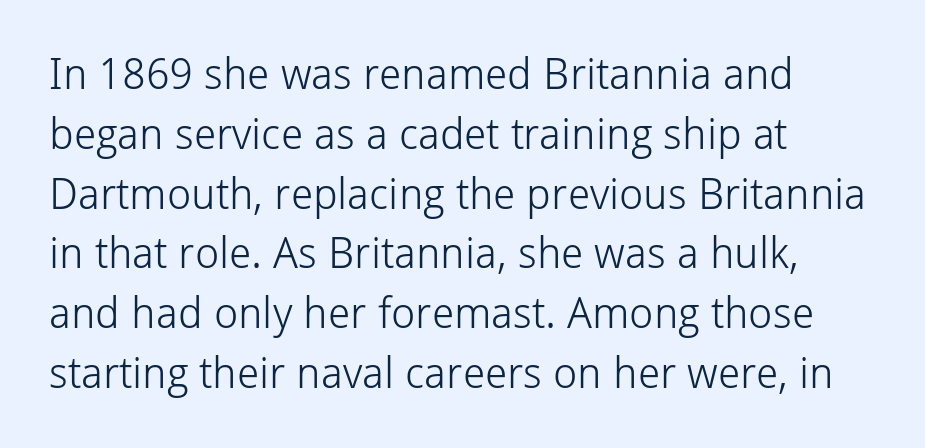
Heft: none added — not bold. The face used here is rendered with its standard letterfit. Observe the absence of serifs on each vertical stroke in this sample. The area under the type is left untouched. Here the designer chose a conventional face with non-uniform glyph widths.
